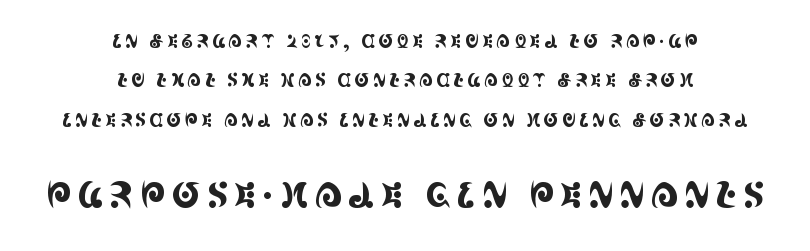
Words float on clear page, feet unadorned. I'd call this a serif setting — the letters wear small feet. Interline gaps are noticeably wide in this sample. Does the copy run flush right? No — it is centered line by line. Varying glyph widths throughout — classic text-font behaviour.
